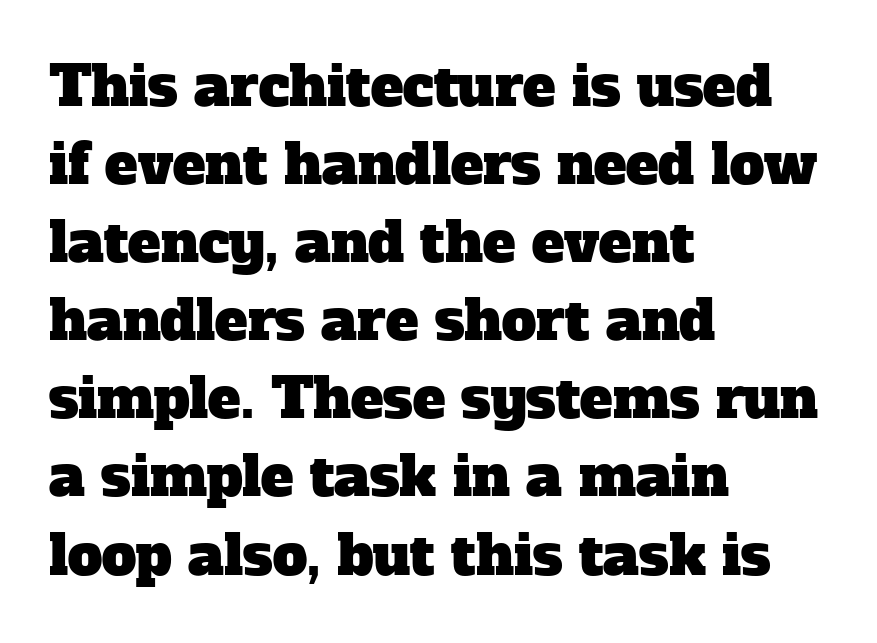
The image shows 55 px serif type; set left-aligned, normal line spacing (1.42x), normal letter spacing, not underlined; low stroke contrast and a medium x-height.
